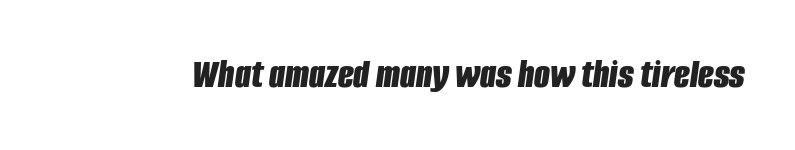
The image shows 41 px bold, condensed type, italic (leaning right); set normal letter spacing, not underlined; low stroke contrast and a large x-height.
